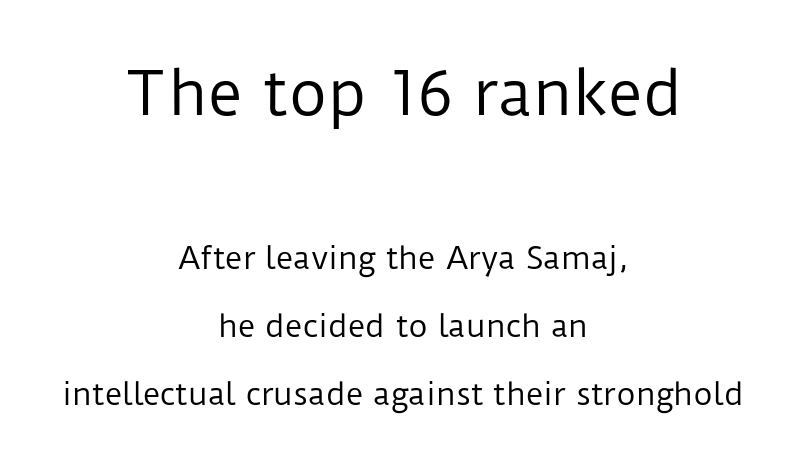
The image shows 60 px regular-weight sans-serif type, upright; set centered, loose line spacing (2.27x), normal letter spacing, not underlined; the first (top) block is 2.0x larger; low stroke contrast and a medium x-height.
